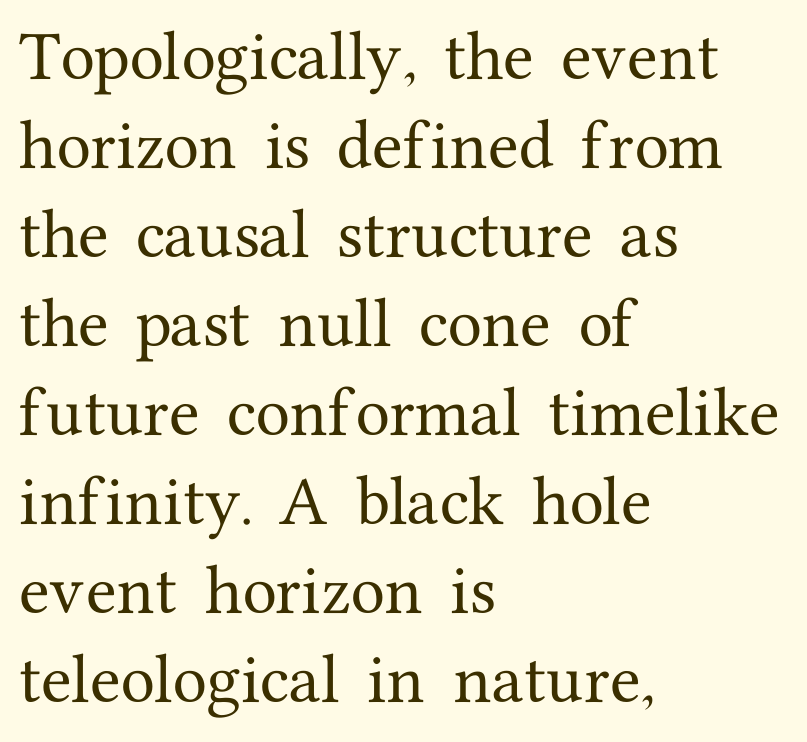
The image shows 56 px serif type, upright; set left-aligned, normal line spacing (1.59x), normal letter spacing, not underlined; medium stroke contrast and a medium x-height.
